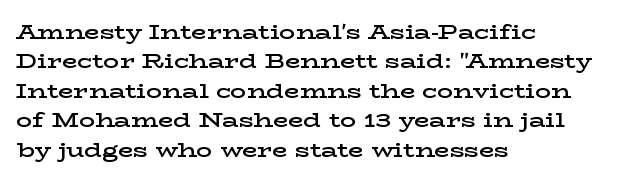
A bare baseline throughout the passage. Vertically, the passage feels balanced, rows spaced as you'd expect. Horizontal alignment here is leftward, the default for most running prose. Is the type bold? Partly — it's a semibold, heavier than regular but not fully bold.
